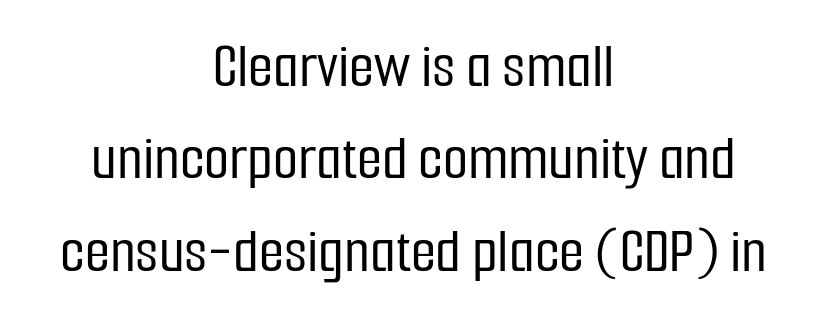
Is this a fixed-width face? No — the glyphs have proportional, varying widths. Does the copy run flush right? No — it is centered line by line. Examine the stroke ends and you'll find no serifs. The tracking reads as untouched default to a designer's eye. Students, observe: this is what conventionally led text looks like. Beneath every word, the page is bare.
